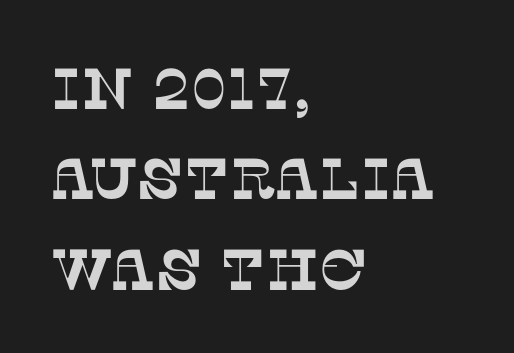
The image shows 58 px serif type; set left-aligned, normal line spacing (1.56x), normal letter spacing, not underlined; low stroke contrast and a large x-height.
